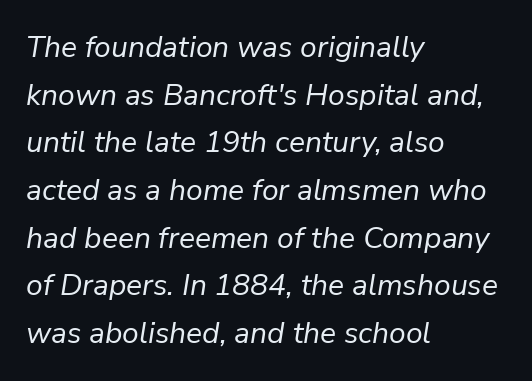
Q: Is the text bold? A: No.
Q: Is the text italic (slanted)? A: Yes, it leans right by about 9 degrees.
Q: Is the text underlined? A: No.
Q: How is the paragraph aligned? A: Left-aligned.
Q: Is the spacing between letters normal or unusually wide? A: Normal.
Q: Is the spacing between lines tight, normal or loose? A: Normal.
Q: Width (condensed, normal, or wide)? A: Normal.
Q: Stroke contrast? A: Low.
Q: x-height? A: Medium.
Q: Monospaced? A: No.
